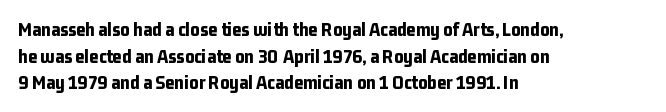
{"italic": "no", "bold": "yes", "underline": "no", "align": "left", "line_spacing": "normal", "line_spacing_ratio": 1.33, "letter_spacing": "normal", "letter_spacing_em": 0.0, "glyph_px": 20}
